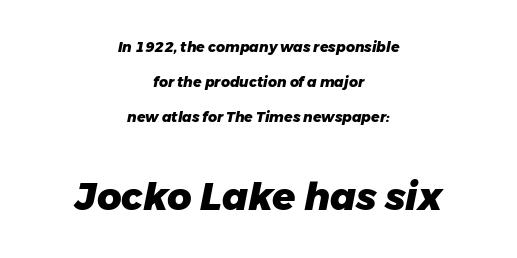
Q: Is the text bold? A: Yes.
Q: Is the text italic (slanted)? A: Yes, it leans right by about 11 degrees.
Q: Is the text underlined? A: No.
Q: How is the paragraph aligned? A: Centered.
Q: Is the spacing between letters normal or unusually wide? A: Normal.
Q: Is the spacing between lines tight, normal or loose? A: Loose.
Q: Which block of text is set in a larger size, the first (top) or the second (bottom)? A: The second (bottom) one.
Q: Width (condensed, normal, or wide)? A: Normal.
Q: Stroke contrast? A: Low.
Q: x-height? A: Medium.
Q: Monospaced? A: No.
